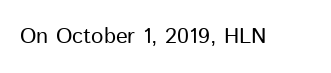
The image shows 22 px text type, upright; set normal letter spacing, not underlined.
